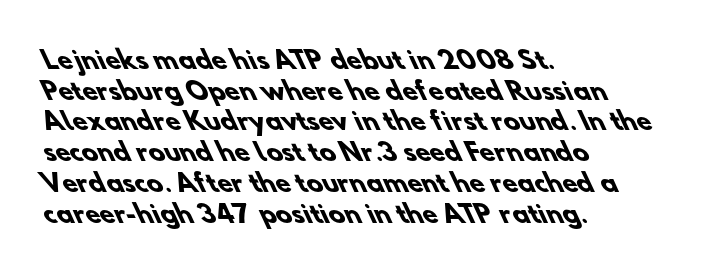
The image shows 24 px bold type; set left-aligned, normal line spacing (1.28x), normal letter spacing, not underlined.
